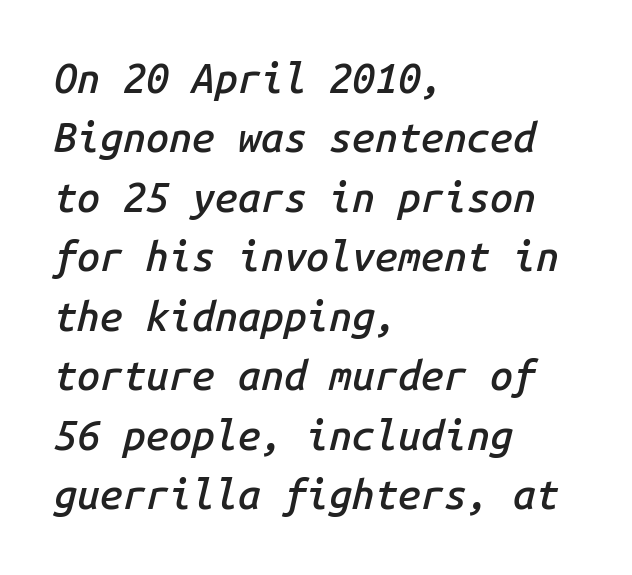
Q: Is the text bold? A: Semi-bold.
Q: Is the text italic (slanted)? A: Yes, it leans right by about 14 degrees.
Q: Is the text underlined? A: No.
Q: How is the paragraph aligned? A: Left-aligned.
Q: Is the spacing between letters normal or unusually wide? A: Normal.
Q: Is the spacing between lines tight, normal or loose? A: Normal.
Q: Width (condensed, normal, or wide)? A: Normal.
Q: Stroke contrast? A: Low.
Q: x-height? A: Medium.
Q: Monospaced? A: Yes.
